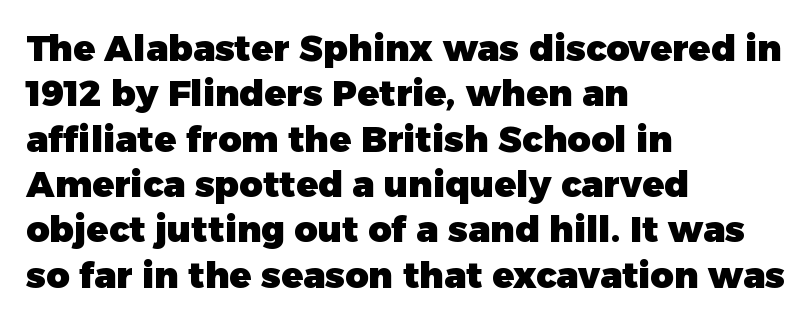
{"serif": "no", "italic": "no", "bold": "yes", "weight": "heavy", "width": "normal", "stroke_contrast": "low", "x_height": "medium", "monospaced": "no", "underline": "no", "align": "left", "line_spacing": "normal", "line_spacing_ratio": 1.26, "letter_spacing": "normal", "letter_spacing_em": 0.0, "glyph_px": 36}
